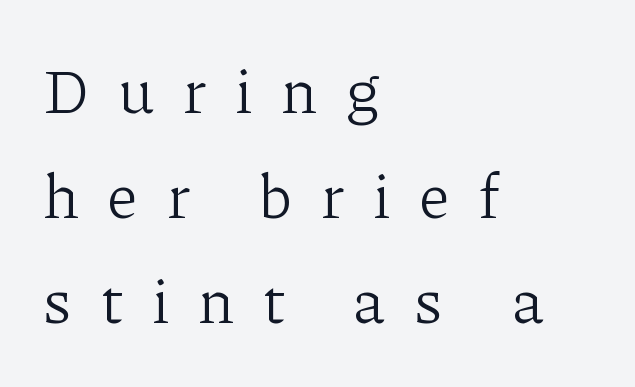
Q: Is the text bold? A: No.
Q: Is the text italic (slanted)? A: No, it is upright.
Q: Is the typeface a serif or a sans-serif typeface? A: Serif.
Q: Is the text underlined? A: No.
Q: How is the paragraph aligned? A: Left-aligned.
Q: Is the spacing between letters normal or unusually wide? A: Unusually wide.
Q: Is the spacing between lines tight, normal or loose? A: Normal.
Q: Width (condensed, normal, or wide)? A: Normal.
Q: Stroke contrast? A: Low.
Q: x-height? A: Medium.
Q: Monospaced? A: No.
